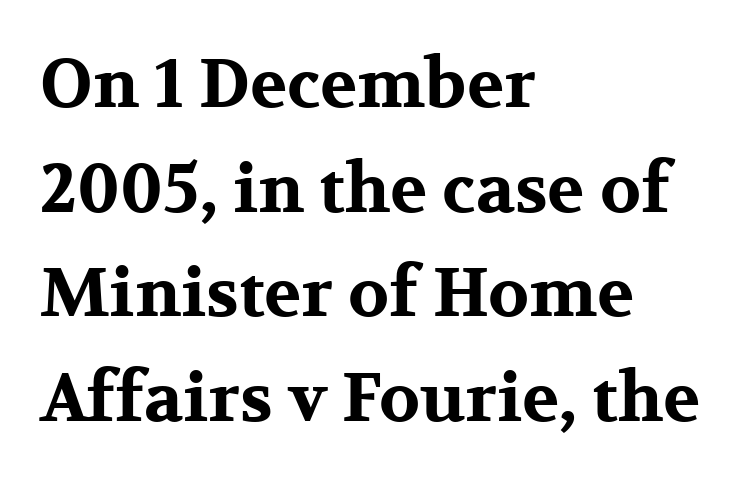
Regular leading. Does the weight exceed regular? Yes, all the way to bold. The passage shown is typed in a proportional face where columns would drift. Letter spacing: default.
